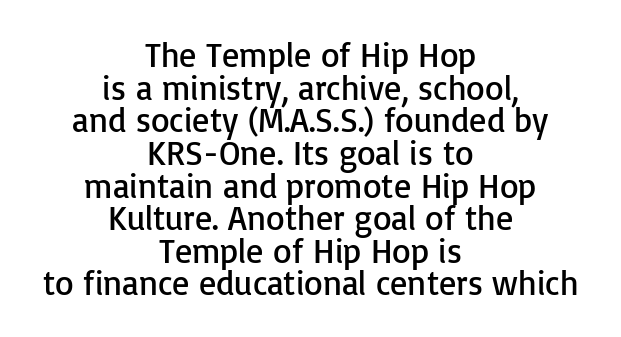
Q: Is the text bold? A: No.
Q: Is the text italic (slanted)? A: No, it is upright.
Q: Is the typeface a serif or a sans-serif typeface? A: Sans-serif.
Q: Is the text underlined? A: No.
Q: How is the paragraph aligned? A: Centered.
Q: Is the spacing between letters normal or unusually wide? A: Normal.
Q: Is the spacing between lines tight, normal or loose? A: Tight.
Q: Width (condensed, normal, or wide)? A: Normal.
Q: Stroke contrast? A: Low.
Q: x-height? A: Medium.
Q: Monospaced? A: No.
